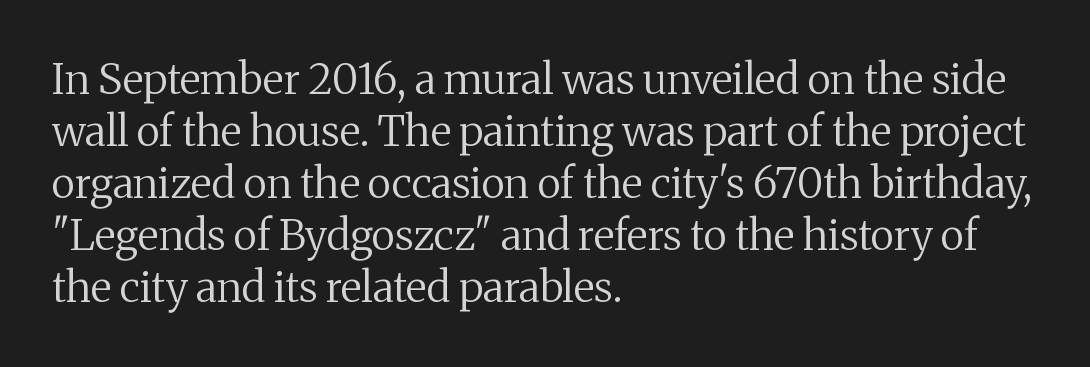
Quick note: not italic, upright. To sum up the face: it has serifs. The setting favours the left margin, as ordinary paragraphs usually do. Spacing between characters is what you'd get straight out of the box. Is this a fixed-width face? No — the glyphs have proportional, varying widths. Unbolded letterforms with no extra heft.
